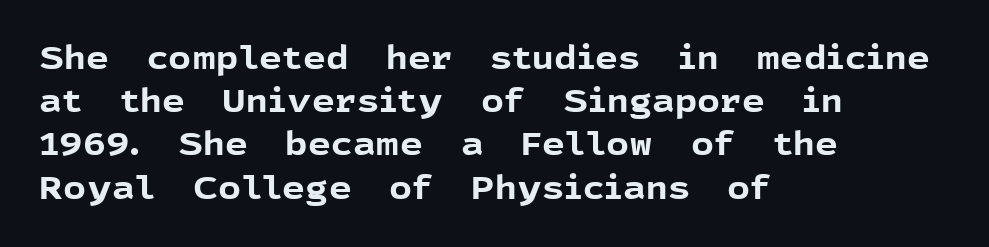
The image shows 32 px bold sans-serif type, upright; set left-aligned, normal line spacing (1.35x), normal letter spacing, not underlined; a medium x-height.
